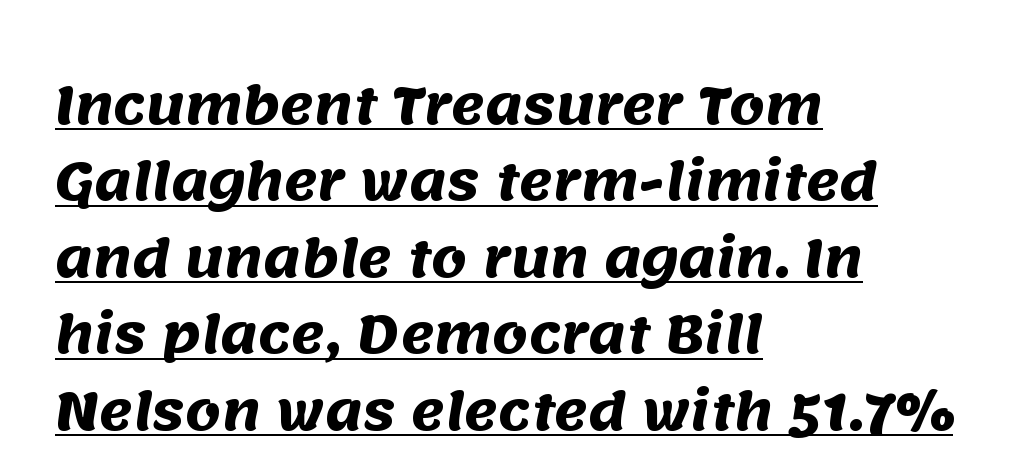
Q: Is the text bold? A: Yes.
Q: Is the typeface a serif or a sans-serif typeface? A: Sans-serif.
Q: Is the text underlined? A: Yes.
Q: How is the paragraph aligned? A: Left-aligned.
Q: Is the spacing between letters normal or unusually wide? A: Normal.
Q: Is the spacing between lines tight, normal or loose? A: Normal.
Q: Width (condensed, normal, or wide)? A: Normal.
Q: Stroke contrast? A: Medium.
Q: x-height? A: Large.
Q: Monospaced? A: No.
